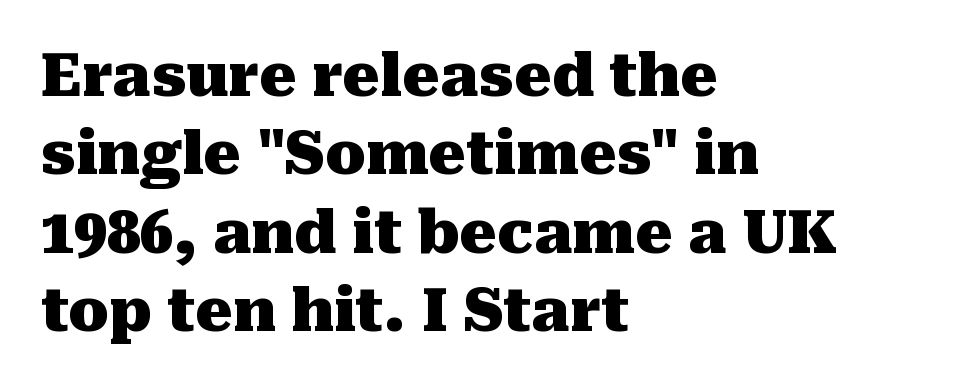
Q: Is the text bold? A: Yes.
Q: Is the text italic (slanted)? A: No, it is upright.
Q: Is the typeface a serif or a sans-serif typeface? A: Serif.
Q: Is the text underlined? A: No.
Q: How is the paragraph aligned? A: Left-aligned.
Q: Is the spacing between letters normal or unusually wide? A: Normal.
Q: Is the spacing between lines tight, normal or loose? A: Normal.
Q: Width (condensed, normal, or wide)? A: Normal.
Q: Stroke contrast? A: Medium.
Q: x-height? A: Medium.
Q: Monospaced? A: No.
